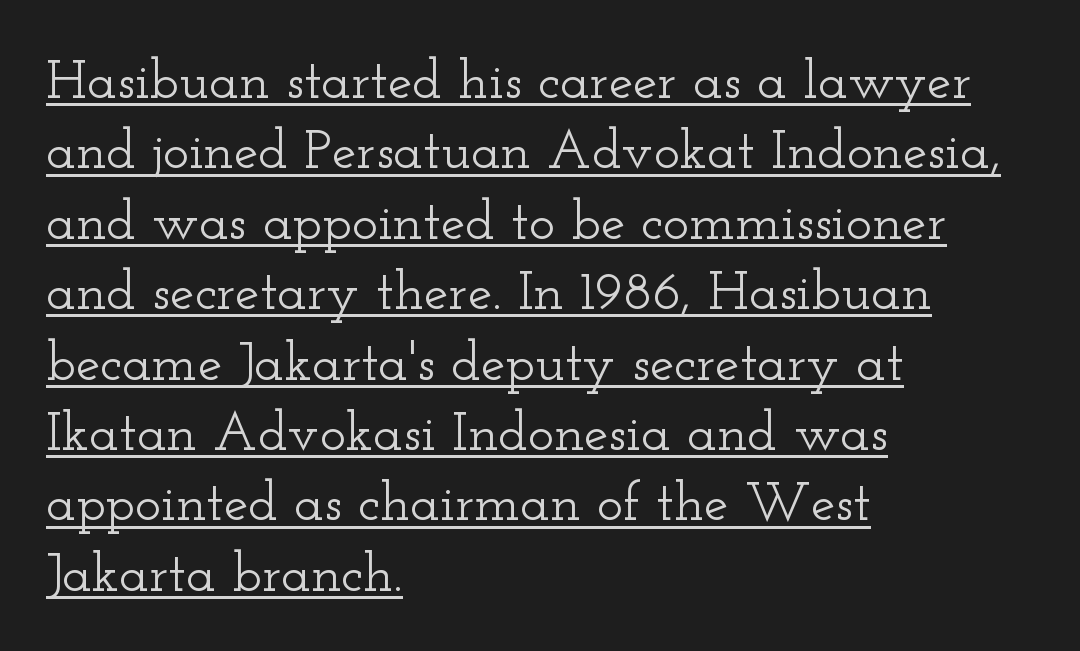
Evenly set lines give the paragraph a standard silhouette. The setting favours the left margin, as ordinary paragraphs usually do. This sample has the flowing, uneven cadence of proportional lettering. Yep, those are serifs on the letters. The passage shown has conventional tracking throughout. The typography opts for an upright posture over an oblique one.
